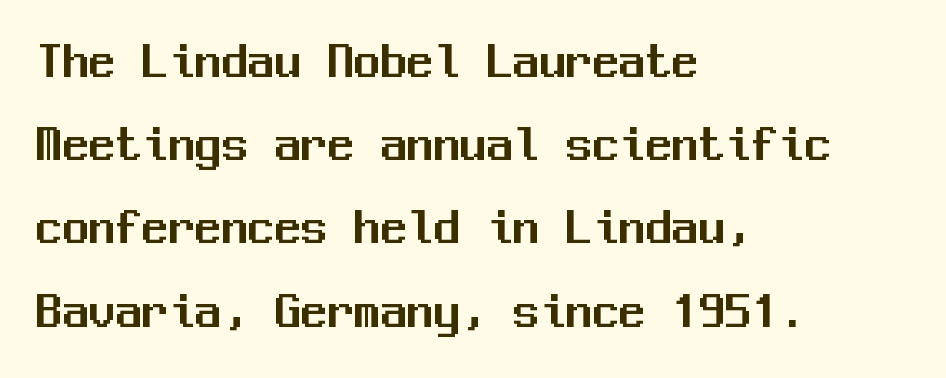
{"serif": "no", "italic": "no", "width": "normal", "stroke_contrast": "medium", "x_height": "medium", "monospaced": "yes", "underline": "no", "align": "left", "line_spacing": "normal", "line_spacing_ratio": 1.57, "letter_spacing": "normal", "letter_spacing_em": 0.0, "glyph_px": 53}
